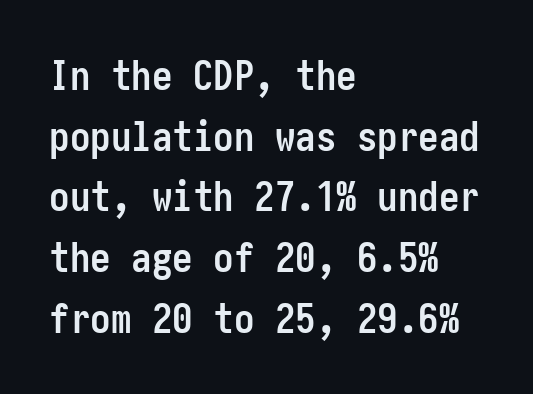
The image shows 41 px semibold, condensed sans-serif type, upright; set left-aligned, normal line spacing (1.48x), normal letter spacing, not underlined; low stroke contrast and a medium x-height.
